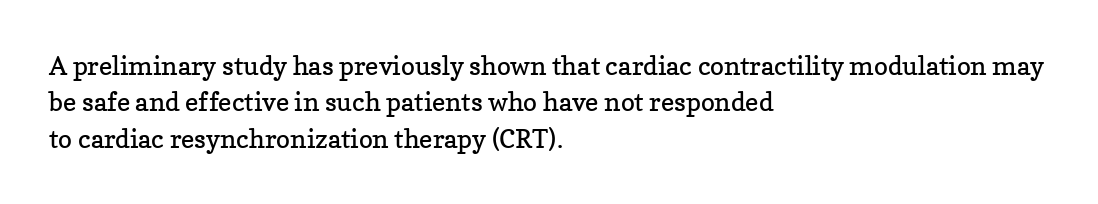
Short and long lines alike share a common starting point at left. The typeface has the unassuming heft of standard copy or less. Is the letter spacing exaggerated? No — it looks like the ordinary default. Has an underline been added? It has not. Posture: vertical.
